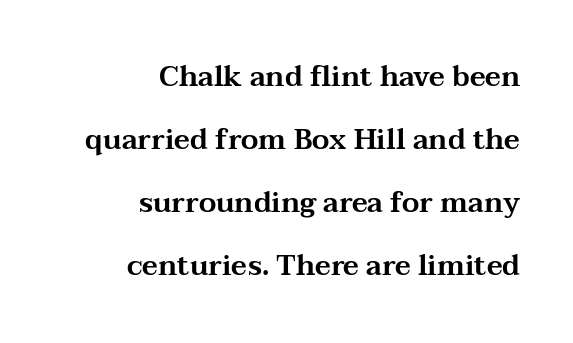
{"serif": "yes", "italic": "no", "width": "wide", "stroke_contrast": "medium", "x_height": "medium", "monospaced": "no", "underline": "no", "align": "right", "line_spacing": "loose", "line_spacing_ratio": 2.25, "letter_spacing": "normal", "letter_spacing_em": 0.0, "glyph_px": 28}
